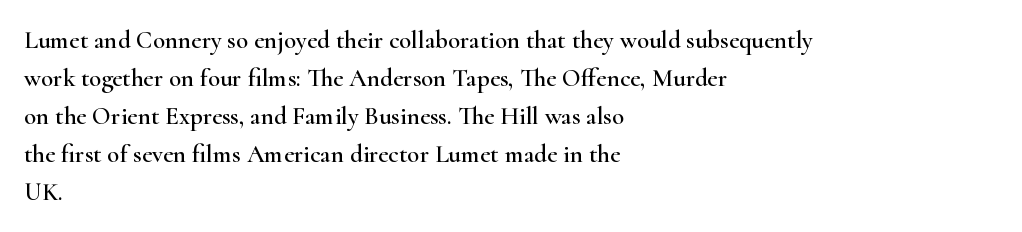
{"italic": "no", "underline": "no", "align": "left", "line_spacing": "normal", "line_spacing_ratio": 1.52, "letter_spacing": "normal", "letter_spacing_em": 0.0, "glyph_px": 25}
